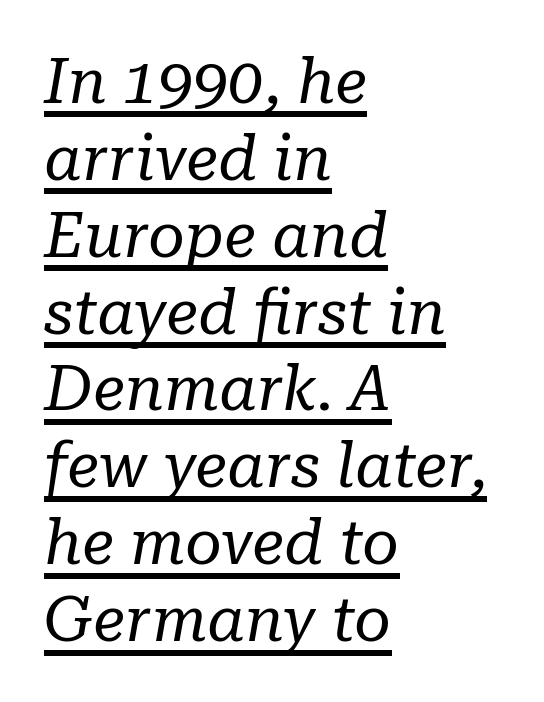
{"serif": "yes", "italic": "yes", "lean": "right", "slant_degrees": 10, "bold": "no", "weight": "regular", "width": "normal", "stroke_contrast": "low", "x_height": "medium", "monospaced": "no", "underline": "yes", "align": "left", "line_spacing_ratio": 1.22, "letter_spacing": "normal", "letter_spacing_em": 0.0, "glyph_px": 63}
